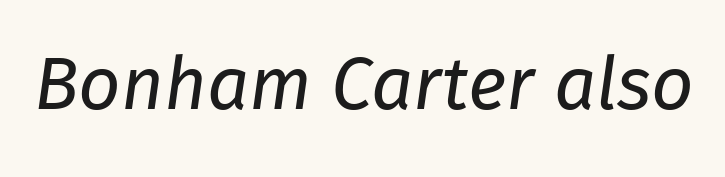
Underlining? Definitely not there. The font's italic variant was chosen for this text. Tracking here is standard; glyphs follow each other at the usual distance. The weight would be labelled regular, book, light, or lighter still.
